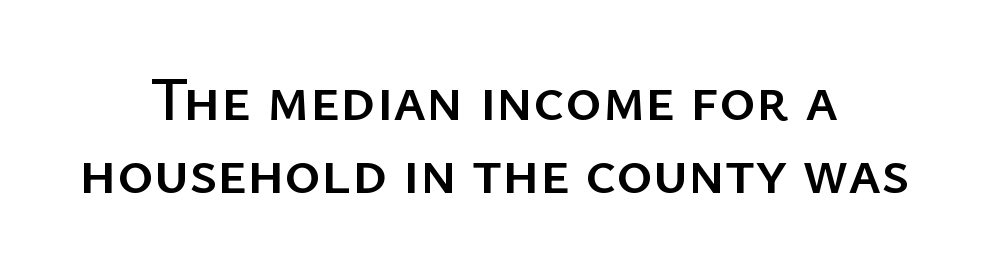
Short note: letters normally spaced. Descenders hang freely into open space. You could not count columns in this text — the font is proportionally spaced. The lines in this sample share a center point and differ in where they start and stop.
